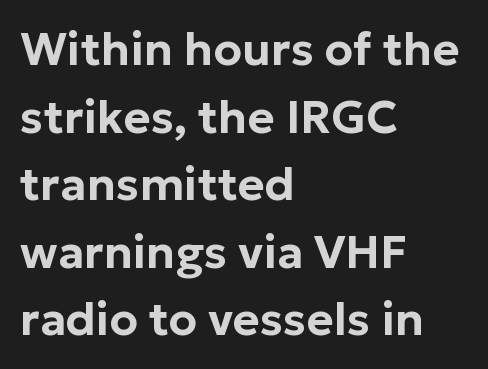
{"serif": "no", "italic": "no", "width": "normal", "stroke_contrast": "low", "x_height": "medium", "monospaced": "no", "underline": "no", "align": "left", "line_spacing": "normal", "line_spacing_ratio": 1.47, "letter_spacing": "normal", "letter_spacing_em": 0.0, "glyph_px": 46}
